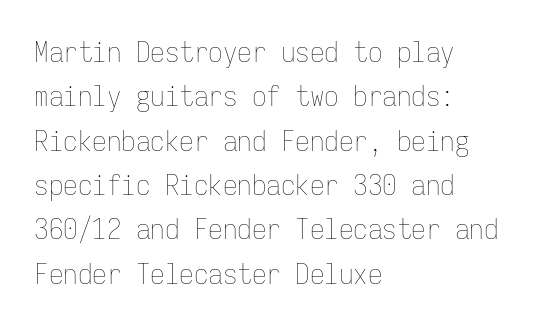
In terms of leading, this rendering sits right in the middle. The characters are drawn with everyday or finer stroke widths. This rendering leaves character spacing at its baseline value. These lines are set flush left with a ragged right edge. The lettering stays uniformly vertical, giving the passage a roman look. Beneath every word, the page is bare.
